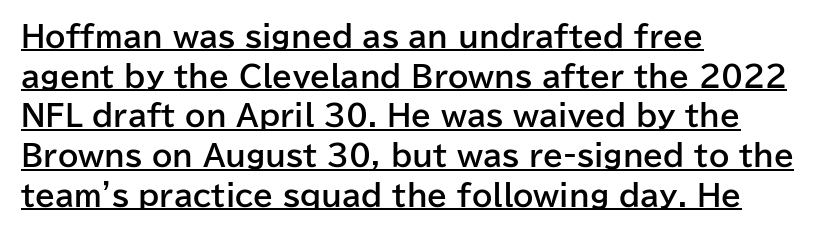
The image shows 29 px bold sans-serif type, upright; set left-aligned, normal line spacing (1.37x), normal letter spacing, underlined; low stroke contrast and a medium x-height.
